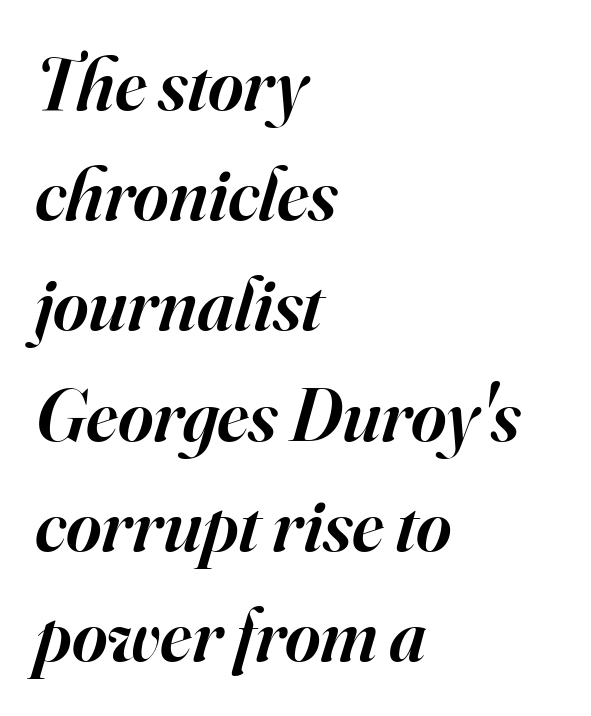
{"serif": "yes", "italic": "yes", "lean": "right", "slant_degrees": 16, "bold": "semi", "weight": "semibold", "width": "normal", "stroke_contrast": "high", "x_height": "small", "monospaced": "no", "underline": "no", "align": "left", "line_spacing": "normal", "line_spacing_ratio": 1.45, "letter_spacing": "normal", "letter_spacing_em": 0.0, "glyph_px": 76}
